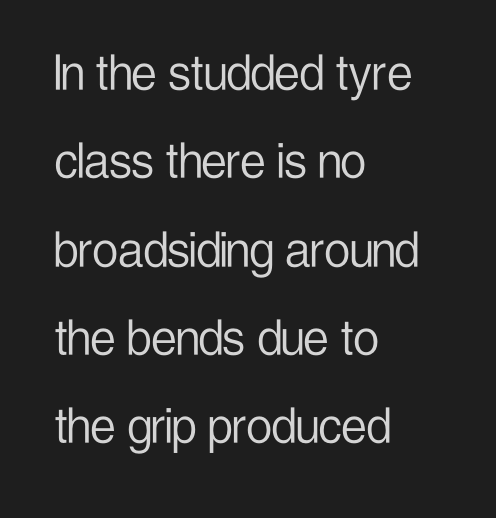
The image shows 57 px light, condensed sans-serif type, upright; set left-aligned, normal line spacing (1.55x), normal letter spacing, not underlined; low stroke contrast and a medium x-height.
